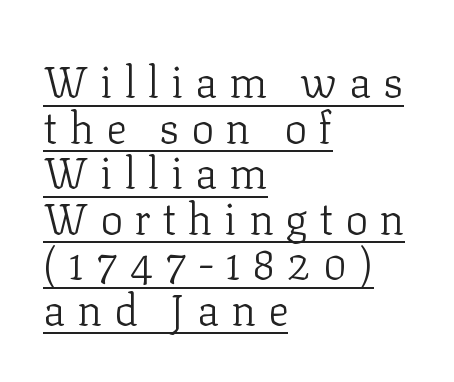
{"serif": "yes", "italic": "no", "bold": "no", "weight": "light", "width": "normal", "stroke_contrast": "low", "x_height": "medium", "monospaced": "no", "underline": "yes", "align": "left", "line_spacing": "tight", "line_spacing_ratio": 1.06, "letter_spacing": "wide", "letter_spacing_em": 0.27, "glyph_px": 43}
